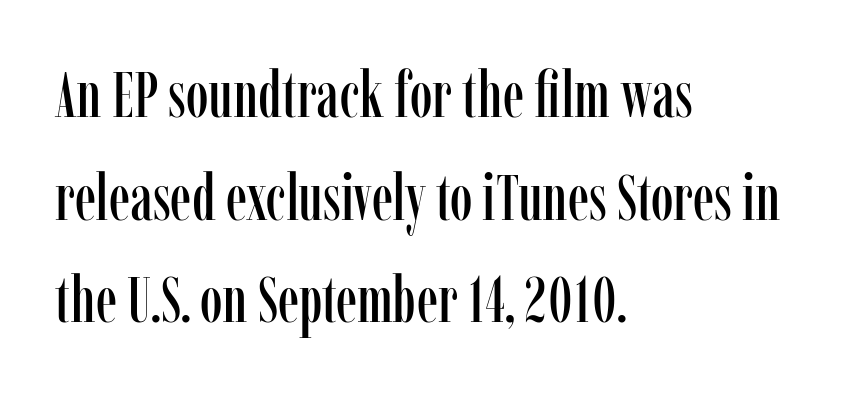
The strip under each line holds only bare page. The line texture is even and compact thanks to regular tracking. Is this a fixed-width face? No — the glyphs have proportional, varying widths. The lines in this sample share a left origin and differ only in where they stop. In terms of posture, this sample is upright. Examine the stroke ends and you'll spot serifs.
